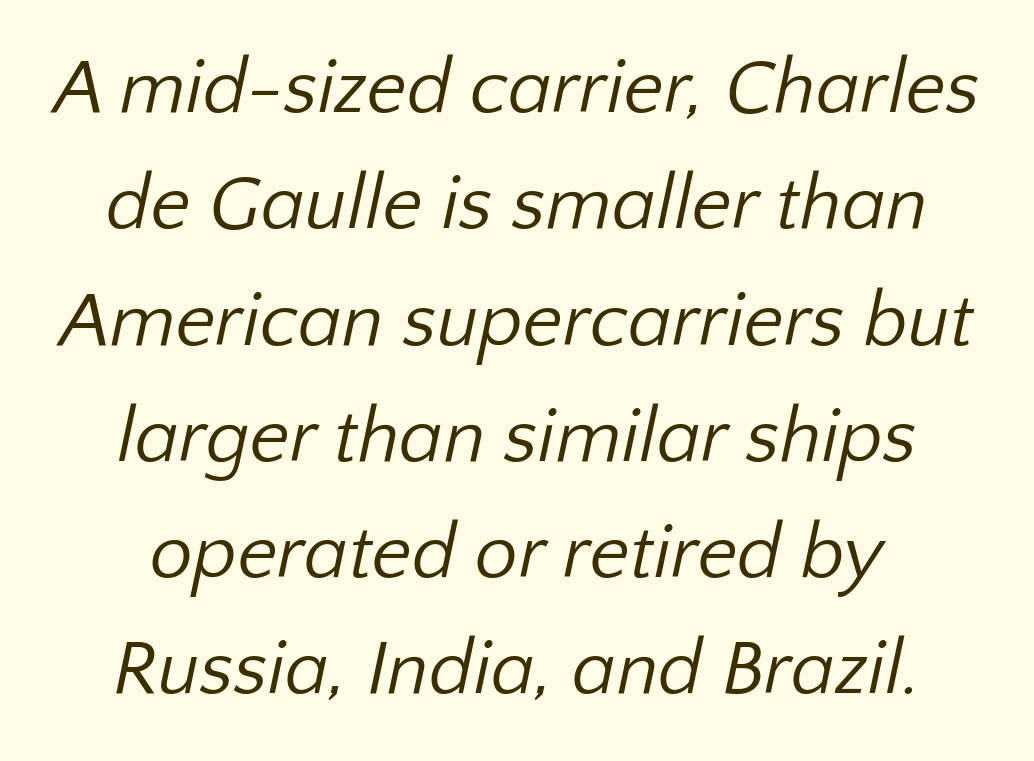
Q: Is the text bold? A: No.
Q: Is the typeface a serif or a sans-serif typeface? A: Sans-serif.
Q: Is the text underlined? A: No.
Q: Is the spacing between letters normal or unusually wide? A: Normal.
Q: Is the spacing between lines tight, normal or loose? A: Normal.
Q: Width (condensed, normal, or wide)? A: Normal.
Q: Stroke contrast? A: Low.
Q: x-height? A: Medium.
Q: Monospaced? A: No.
